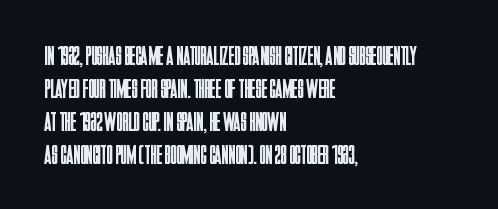
The type sits square on the baseline with zero lean. All the whitespace from short lines collects on the right. Students, note that the glyphs here touch the page at normal intervals. Weight class: somewhere from thin through regular. The foot of each line stays bare and open.
